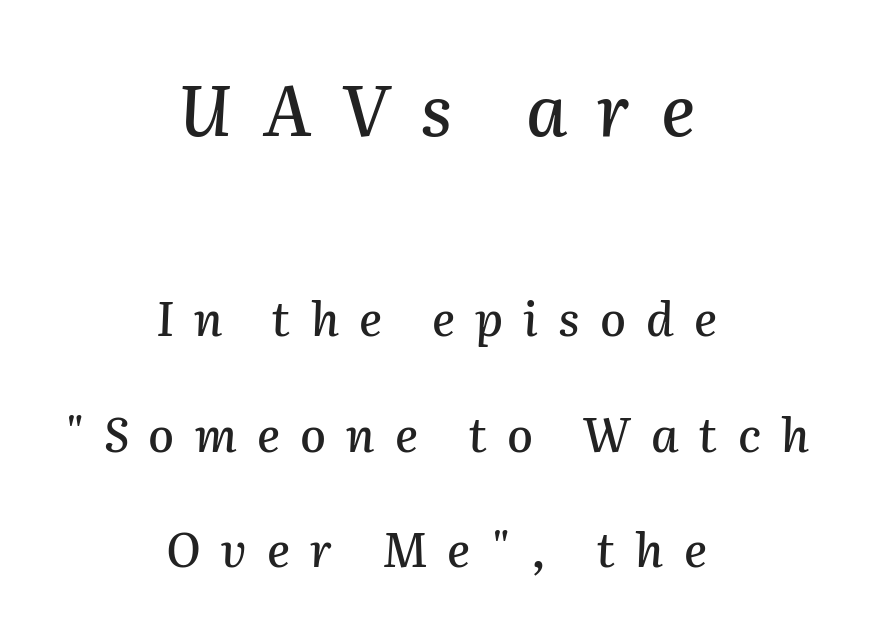
Q: Is the text italic (slanted)? A: Yes, it leans right by about 2 degrees.
Q: Is the text underlined? A: No.
Q: How is the paragraph aligned? A: Centered.
Q: Is the spacing between letters normal or unusually wide? A: Unusually wide.
Q: Is the spacing between lines tight, normal or loose? A: Loose.
Q: Which block of text is set in a larger size, the first (top) or the second (bottom)? A: The first (top) one.
Q: Width (condensed, normal, or wide)? A: Normal.
Q: Stroke contrast? A: Medium.
Q: x-height? A: Medium.
Q: Monospaced? A: No.
